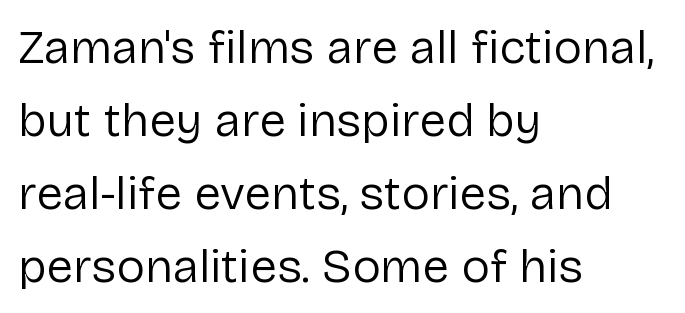
These lines are rendered in a variable-pitch font. This block has exactly the height ordinary leading produces. The specimen reads as upright at a glance. The passage shown is not bold in any degree. Lines of text with bare space underneath. The face used here is rendered with its standard letterfit.
